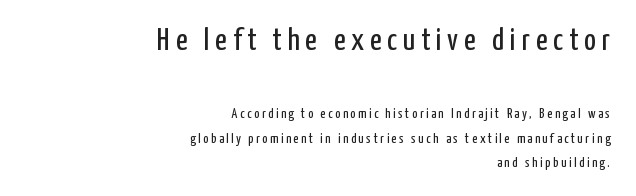
The image shows 32 px regular-weight, condensed sans-serif type, upright; set right-aligned, line spacing 1.74x, not underlined; the first (top) block is 2.29x larger; low stroke contrast and a medium x-height.
